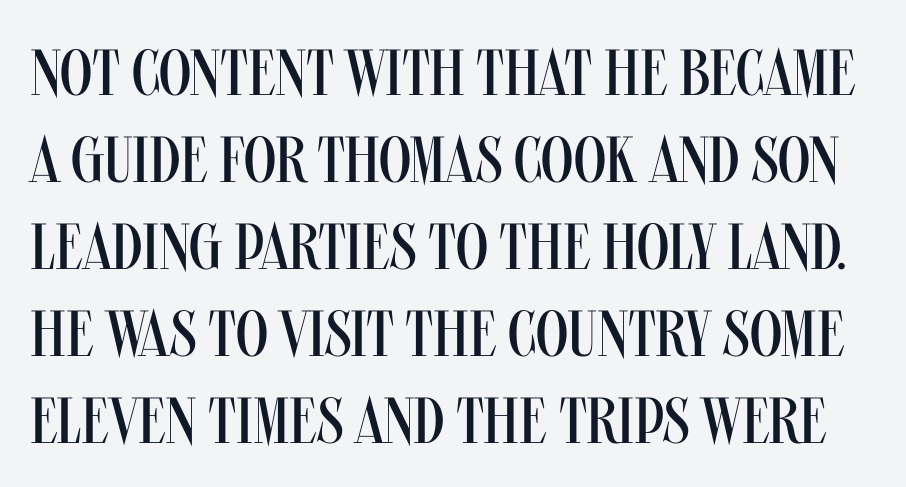
Stroke mass is kept to a normal reading level or below. Is there much room between lines? A standard amount, neither cramped nor airy. The font family rendered here belongs to the sans-serif group. You could not count columns in this text — the font is proportionally spaced. Honestly, the letter spacing is just normal — you wouldn't notice it. This rendering features lettering with no underline.
